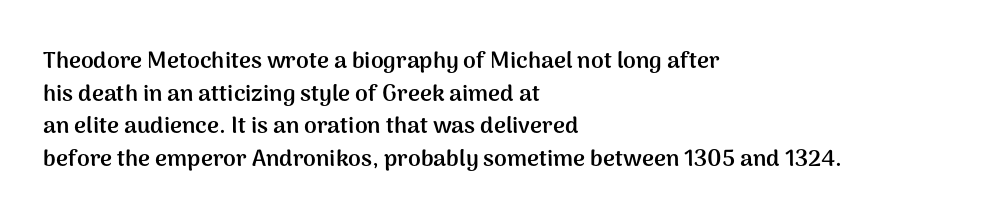
Here the glyphs are tracked normally, forming tight word shapes. One-word summary of the alignment: left. In terms of posture, this sample is upright. Notice how thick the strokes are: this is what a full bold looks like. The lines sit at an ordinary, default distance from one another.
